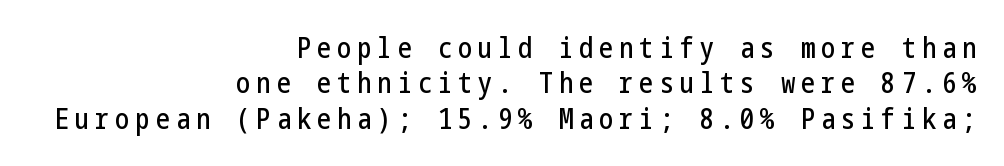
Posture: upright roman. Serif or sans? Sans — the stroke terminals are bare. Teacher's note: observe the even right margin — that is flush-right alignment. Letters rest on an invisible, unmarked baseline.
